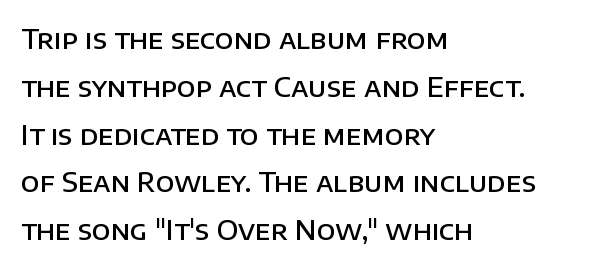
Q: Is the text bold? A: Semi-bold.
Q: Is the text italic (slanted)? A: No, it is upright.
Q: Is the text underlined? A: No.
Q: How is the paragraph aligned? A: Left-aligned.
Q: Is the spacing between letters normal or unusually wide? A: Normal.
